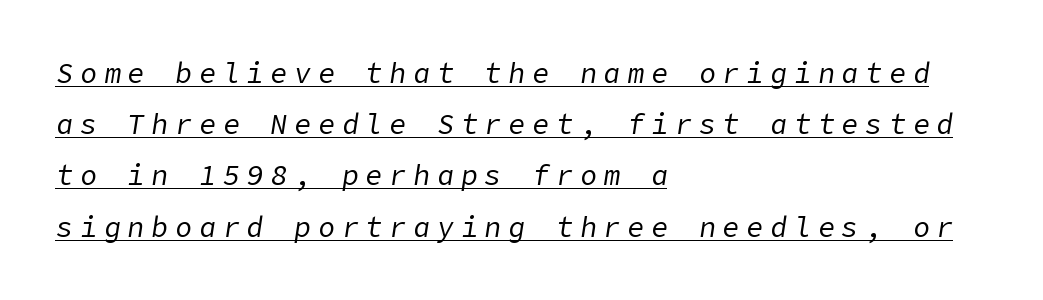
Every row of glyphs begins at an identical x-position on the left. Stroke mass is kept to a normal reading level or below. You can tell it's italic because the verticals aren't actually vertical. Glance below the letters and you will spot a drawn line. Someone cranked the tracking dial way up on this one.
